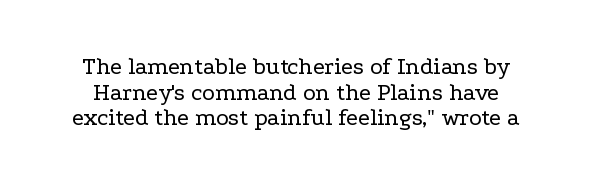
Q: Is the text bold? A: No.
Q: Is the text italic (slanted)? A: No, it is upright.
Q: Is the text underlined? A: No.
Q: Is the spacing between letters normal or unusually wide? A: Normal.
Q: Is the spacing between lines tight, normal or loose? A: Tight.
